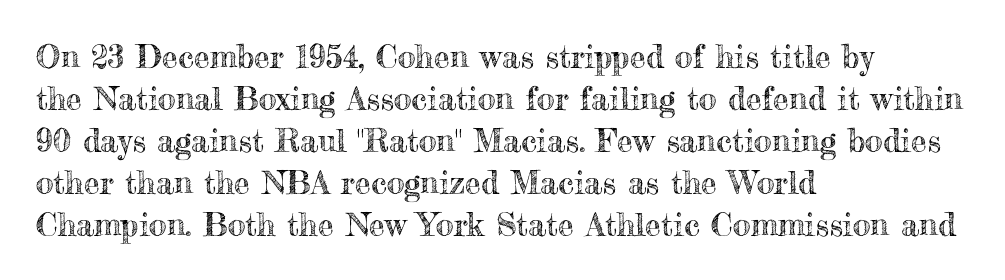
There is no visible air inserted between adjacent glyphs. This sample is left-justified, so line endings fall wherever the words run out. This sample has the flowing, uneven cadence of proportional lettering. Vertical spacing — default. A typesetter would mark this as roman, not italic. Has an underline been added? It has not.
